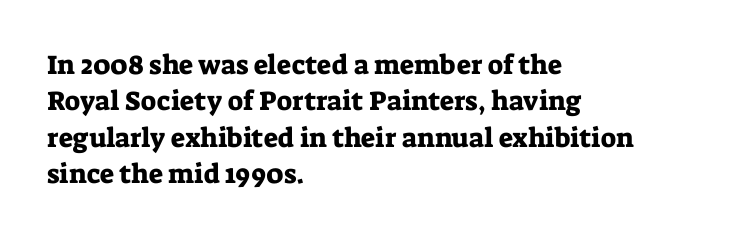
Q: Is the text italic (slanted)? A: No, it is upright.
Q: Is the text underlined? A: No.
Q: How is the paragraph aligned? A: Left-aligned.
Q: Is the spacing between letters normal or unusually wide? A: Normal.
Q: Is the spacing between lines tight, normal or loose? A: Normal.
